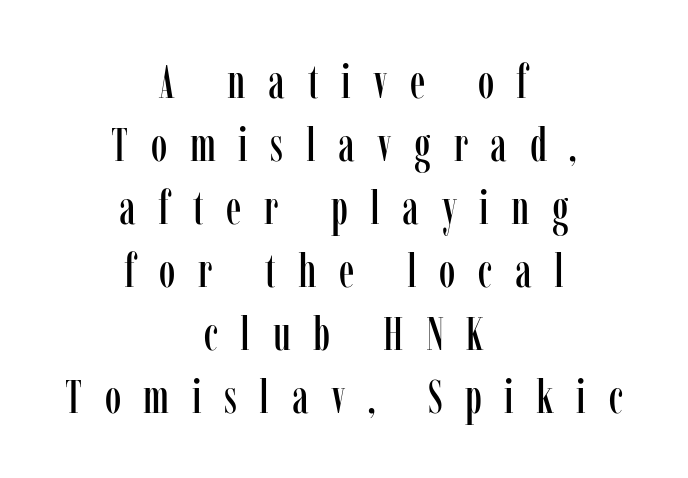
The image shows 47 px condensed serif type, upright; set centered, normal line spacing (1.34x), unusually wide letter spacing (+0.48 em), not underlined; low stroke contrast and a medium x-height.
